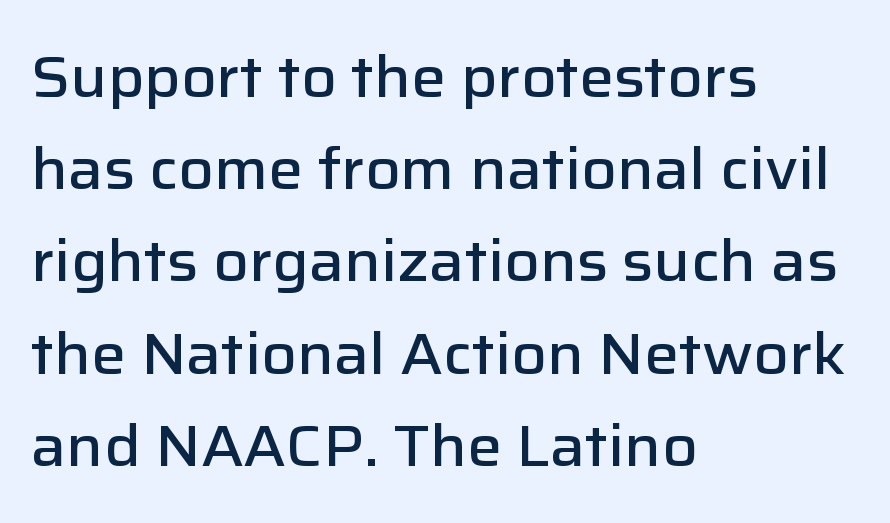
The image shows 58 px semibold sans-serif type, upright; set left-aligned, normal line spacing (1.59x), normal letter spacing, not underlined; low stroke contrast and a medium x-height.
